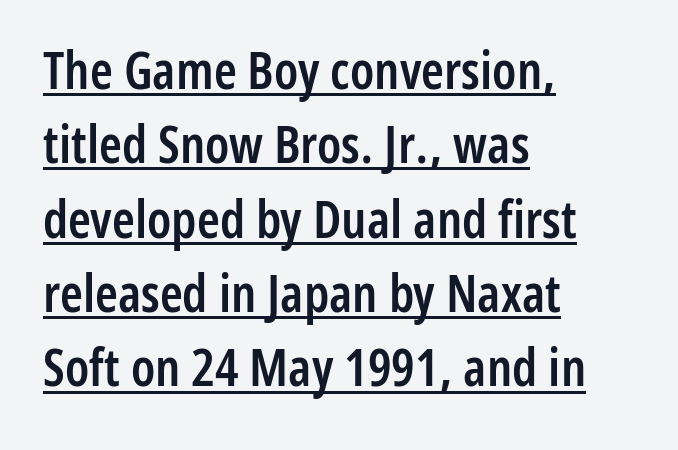
Every stem runs plumb, perpendicular to the baseline. Observe the ordinary spacing: letters are neighbours, not strangers. Check the space under the baseline: a stroke is drawn there. Check where the strokes stop: nothing finishes them off — pure sans. The rendering uses a moderate line-height, typical for paragraphs. The paragraph has a hard left edge and a soft right edge.
